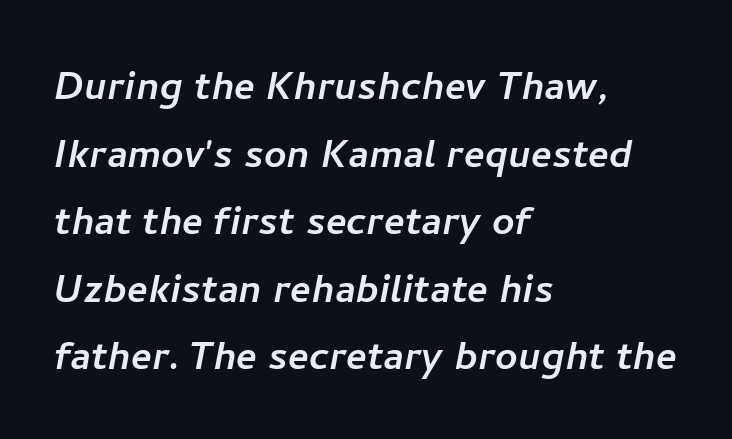
{"serif": "no", "width": "normal", "stroke_contrast": "low", "x_height": "medium", "monospaced": "no", "underline": "no", "align": "left", "line_spacing": "normal", "line_spacing_ratio": 1.38, "letter_spacing": "normal", "letter_spacing_em": 0.0, "glyph_px": 49}
